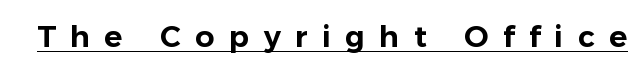
Character widths vary here, with narrow letters taking less room than wide ones. The passage shown is typeset with a sans-serif family. Look at the tracking — it's clearly loosened, letters drifting apart. The face used here appears with an underline applied.
